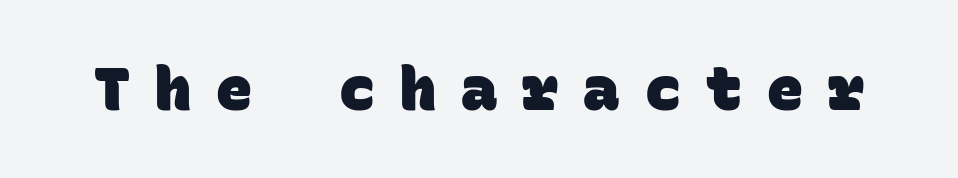
The image shows 60 px heavy sans-serif type, monospaced; set unusually wide letter spacing (+0.42 em), not underlined; low stroke contrast and a large x-height.
